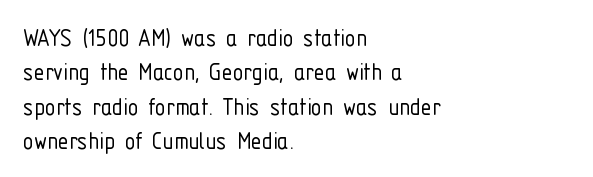
The letterforms sit at book weight or below. Honestly, the letter spacing is just normal — you wouldn't notice it. The type sits square on the baseline with zero lean. Unmarked baselines from the first word to the last. The text block is weighted toward the left margin, trailing off unevenly rightward. The designer left line spacing at the default.
